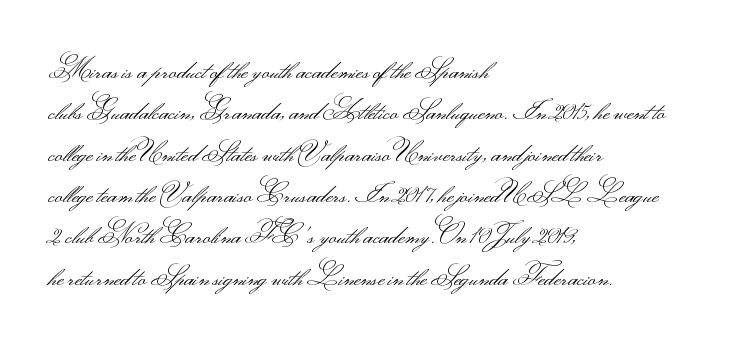
Q: Is the text bold? A: No.
Q: Is the text italic (slanted)? A: Yes.
Q: Is the text underlined? A: No.
Q: How is the paragraph aligned? A: Left-aligned.
Q: Is the spacing between letters normal or unusually wide? A: Normal.
Q: Is the spacing between lines tight, normal or loose? A: Normal.
